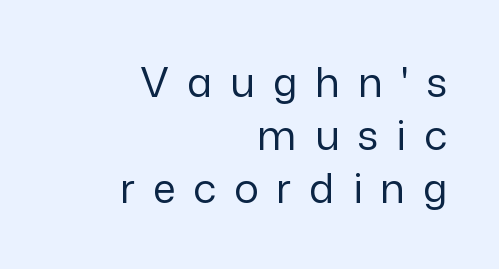
The letters advance in unequal steps, a hallmark of proportional type. The area under the type is left untouched. Heaviness? Minimal to ordinary, like unemphasized prose. The typeface chosen for these lines omits serifs. The text block is weighted toward the right margin, trailing off unevenly leftward.
